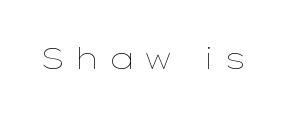
Characters follow at a spacing far wider than the type designer built in. These lines are rendered in a variable-pitch font. The font's upright variant was chosen for this text. Summary of weight: not heavy and not bold. Glance below the letters and you will spot only blank space.
